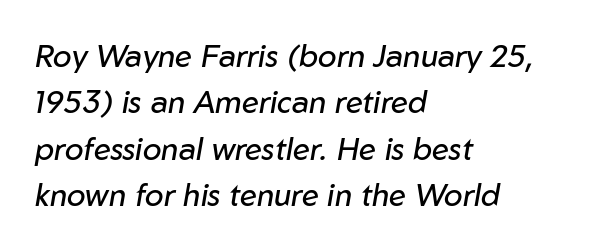
The paragraph has a hard left edge and a soft right edge. Descenders are the only things crossing below the line. You could not count columns in this text — the font is proportionally spaced. Is the stroke heavy? The answer is a plain regular-or-lighter.
